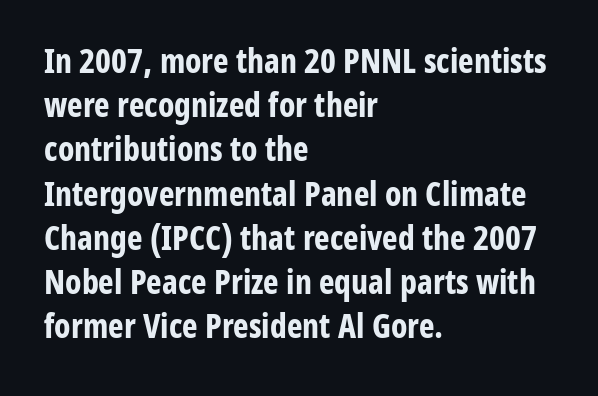
Q: Is the text bold? A: Yes.
Q: Is the text italic (slanted)? A: No, it is upright.
Q: Is the typeface a serif or a sans-serif typeface? A: Sans-serif.
Q: Is the text underlined? A: No.
Q: How is the paragraph aligned? A: Left-aligned.
Q: Is the spacing between letters normal or unusually wide? A: Normal.
Q: Is the spacing between lines tight, normal or loose? A: Normal.
Q: Width (condensed, normal, or wide)? A: Condensed.
Q: Stroke contrast? A: Low.
Q: x-height? A: Medium.
Q: Monospaced? A: No.
